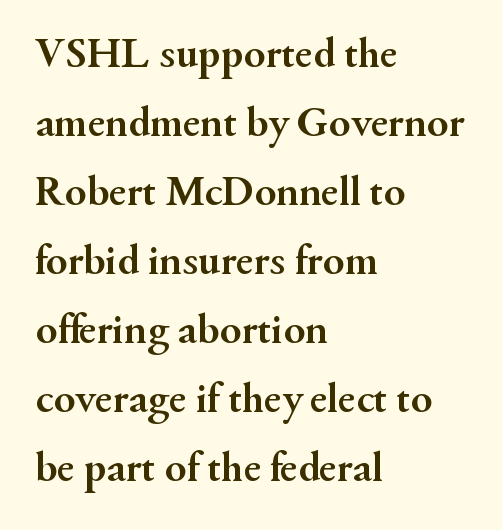
Leftover space on each line is placed entirely after the last word. The sample has been set heavy, in full bold. In terms of letterform style, serifs are clearly present. Honestly, there is no underline to notice here at all. Quick note: interline space is typical.
